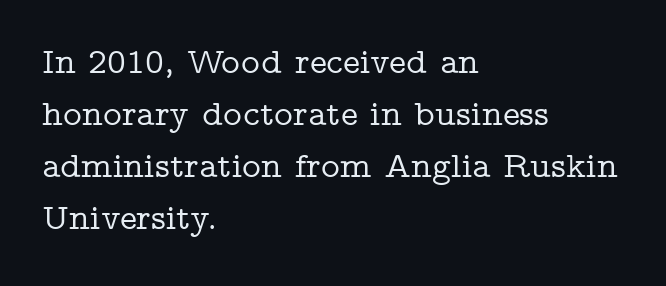
Q: Is the text italic (slanted)? A: No, it is upright.
Q: Is the typeface a serif or a sans-serif typeface? A: Serif.
Q: Is the text underlined? A: No.
Q: How is the paragraph aligned? A: Left-aligned.
Q: Is the spacing between letters normal or unusually wide? A: Normal.
Q: Is the spacing between lines tight, normal or loose? A: Normal.
Q: Width (condensed, normal, or wide)? A: Wide.
Q: Stroke contrast? A: Low.
Q: x-height? A: Medium.
Q: Monospaced? A: No.
